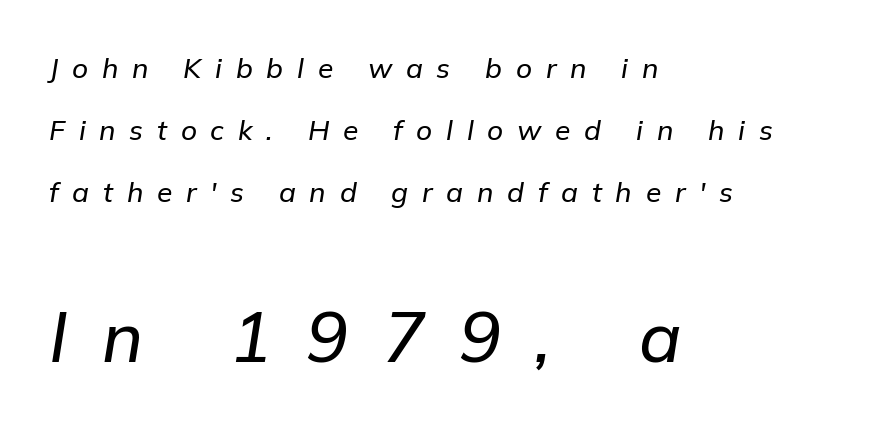
{"italic": "yes", "lean": "right", "slant_degrees": 9, "width": "normal", "stroke_contrast": "low", "x_height": "medium", "monospaced": "no", "underline": "no", "align": "left", "line_spacing": "loose", "line_spacing_ratio": 2.22, "letter_spacing": "wide", "letter_spacing_em": 0.49, "larger_block": "second", "size_ratio": 2.5, "glyph_px": 70}
